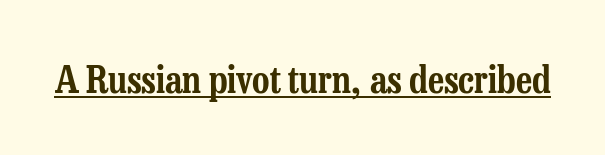
Q: Is the text italic (slanted)? A: No, it is upright.
Q: Is the typeface a serif or a sans-serif typeface? A: Serif.
Q: Is the text underlined? A: Yes.
Q: Is the spacing between letters normal or unusually wide? A: Normal.
Q: Width (condensed, normal, or wide)? A: Condensed.
Q: Stroke contrast? A: Low.
Q: x-height? A: Medium.
Q: Monospaced? A: No.
